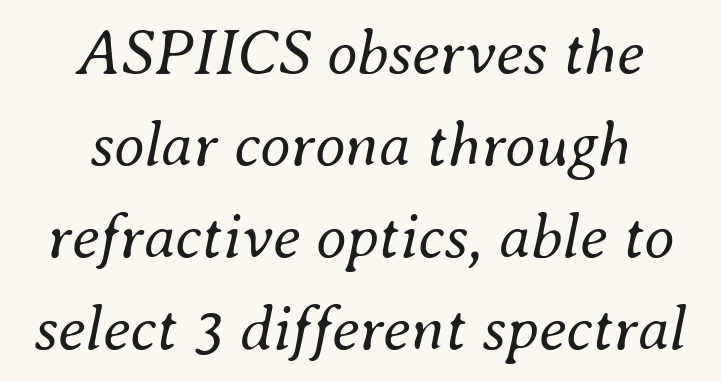
{"italic": "yes", "lean": "right", "slant_degrees": 8, "bold": "no", "weight": "regular", "width": "normal", "stroke_contrast": "medium", "x_height": "small", "monospaced": "no", "underline": "no", "align": "center", "line_spacing": "normal", "line_spacing_ratio": 1.46, "letter_spacing": "normal", "letter_spacing_em": 0.0, "glyph_px": 63}
